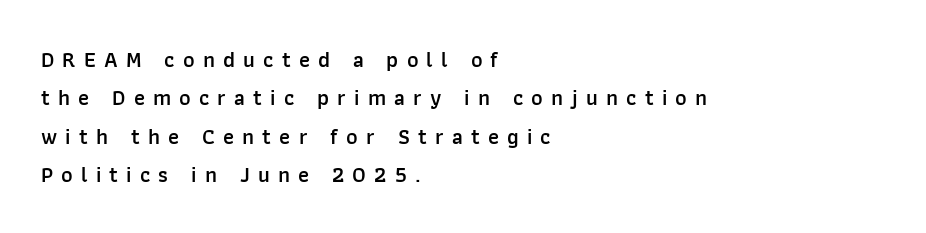
The image shows 22 px text type, upright; set left-aligned, line spacing 1.74x, unusually wide letter spacing (+0.37 em), not underlined.
